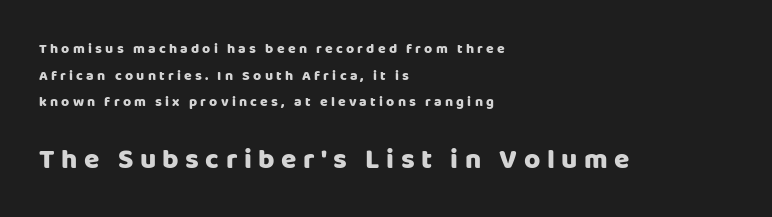
A typesetter would call this proportional, since set widths differ per character. Nobody drew a line under any word here. Caption: upper text group reduced, lower text group enlarged. These lines were composed using upright roman letters.
